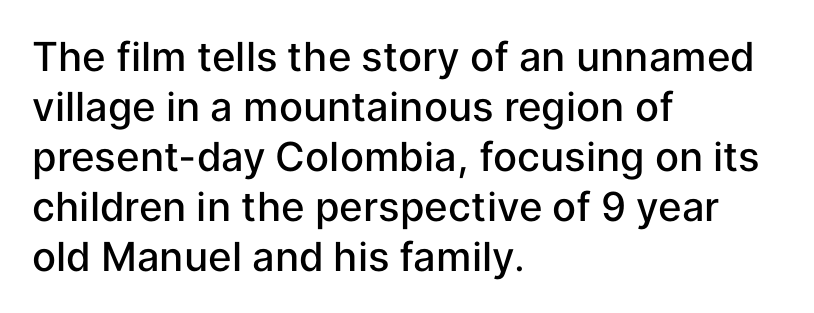
{"serif": "no", "italic": "no", "bold": "semi", "weight": "semibold", "width": "normal", "stroke_contrast": "low", "x_height": "medium", "monospaced": "no", "underline": "no", "align": "left", "line_spacing": "normal", "line_spacing_ratio": 1.25, "letter_spacing": "normal", "letter_spacing_em": 0.0, "glyph_px": 40}
